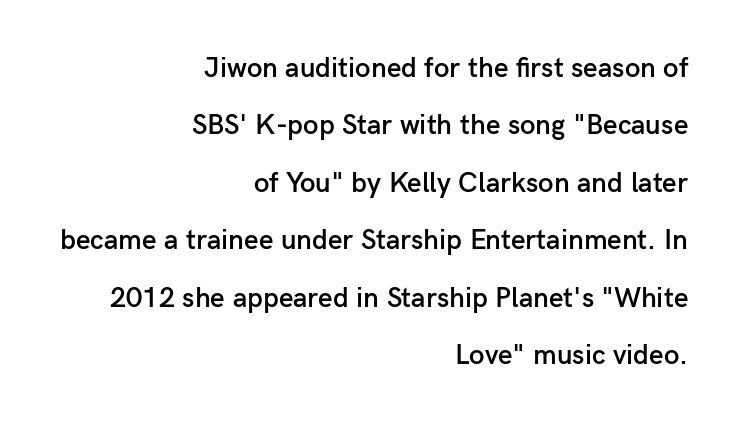
Posture: vertical. In terms of leading, this rendering errs on the spacious side. Lines of text with bare space underneath. Line endings align vertically; line beginnings do not.
